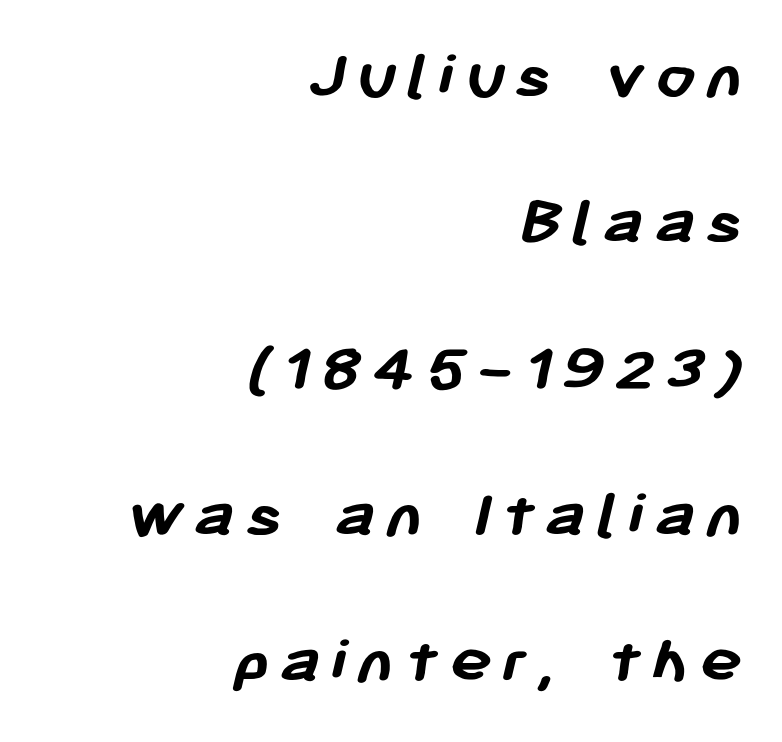
The space between consecutive lines is lavish. Does the type have serifs? No, each stem ends abruptly. The lines in this sample share a right terminus and differ only in where they begin. A full-strength bold gives these letters their thick strokes.
